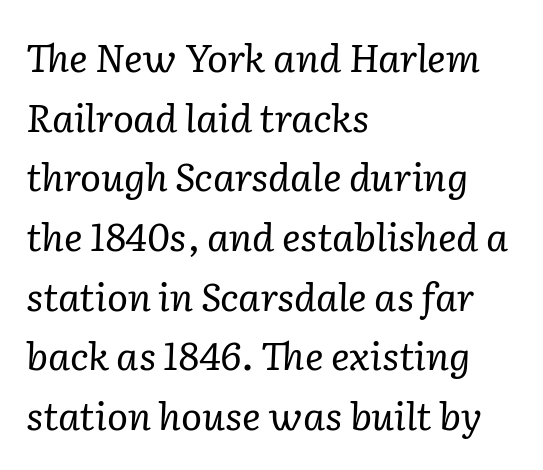
Q: Is the text bold? A: No.
Q: Is the text italic (slanted)? A: Yes, it leans right by about 2 degrees.
Q: Is the typeface a serif or a sans-serif typeface? A: Serif.
Q: Is the text underlined? A: No.
Q: How is the paragraph aligned? A: Left-aligned.
Q: Is the spacing between letters normal or unusually wide? A: Normal.
Q: Is the spacing between lines tight, normal or loose? A: Normal.
Q: Width (condensed, normal, or wide)? A: Normal.
Q: Stroke contrast? A: Low.
Q: x-height? A: Medium.
Q: Monospaced? A: No.
